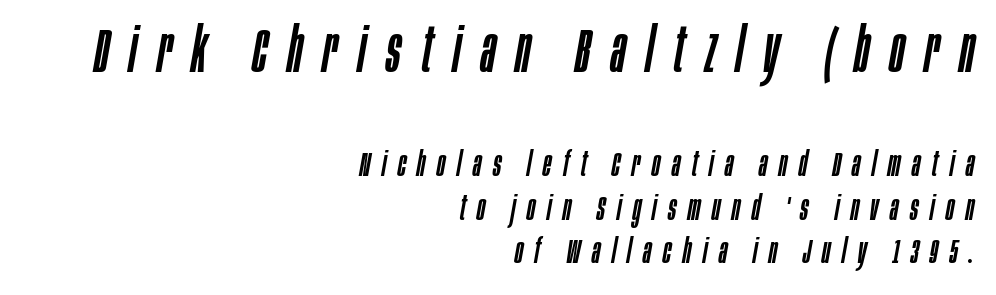
Q: Is the text italic (slanted)? A: Yes, it leans right by about 10 degrees.
Q: Is the text underlined? A: No.
Q: How is the paragraph aligned? A: Right-aligned.
Q: Is the spacing between letters normal or unusually wide? A: Unusually wide.
Q: Which block of text is set in a larger size, the first (top) or the second (bottom)? A: The first (top) one.
Q: Width (condensed, normal, or wide)? A: Condensed.
Q: Stroke contrast? A: Low.
Q: x-height? A: Large.
Q: Monospaced? A: No.
